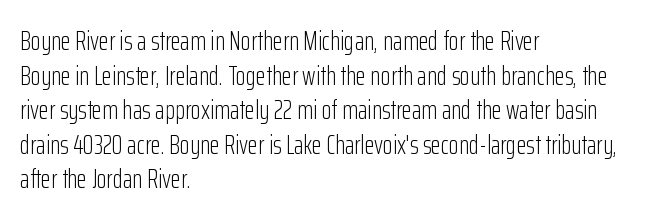
No chunkiness to these letters — they're not bold. A classic flush-left, rag-right setting is used for this passage. One glance says typical: line gaps are just what's usual. The letters sit at their default tracking, neither squeezed nor spread.
